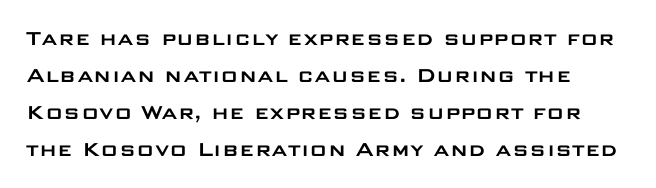
The image shows 24 px text type, upright; set normal line spacing (1.54x), normal letter spacing, not underlined.
